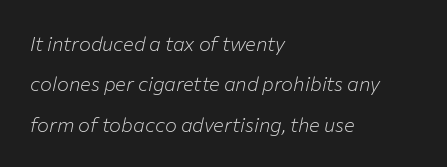
Q: Is the text bold? A: No.
Q: Is the text italic (slanted)? A: Yes, it leans right by about 12 degrees.
Q: Is the text underlined? A: No.
Q: How is the paragraph aligned? A: Left-aligned.
Q: Is the spacing between letters normal or unusually wide? A: Normal.
Q: Is the spacing between lines tight, normal or loose? A: Loose.
